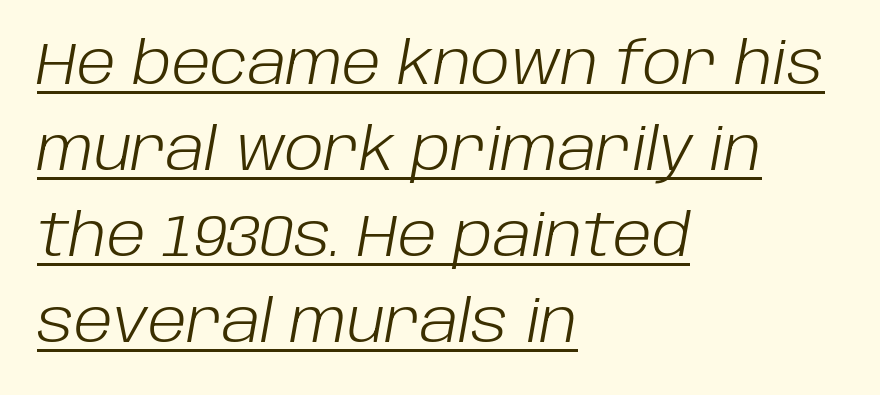
Q: Is the text bold? A: No.
Q: Is the text italic (slanted)? A: Yes, it leans right by about 10 degrees.
Q: Is the text underlined? A: Yes.
Q: How is the paragraph aligned? A: Left-aligned.
Q: Is the spacing between letters normal or unusually wide? A: Normal.
Q: Is the spacing between lines tight, normal or loose? A: Normal.
Q: Width (condensed, normal, or wide)? A: Normal.
Q: Stroke contrast? A: Low.
Q: x-height? A: Large.
Q: Monospaced? A: No.
